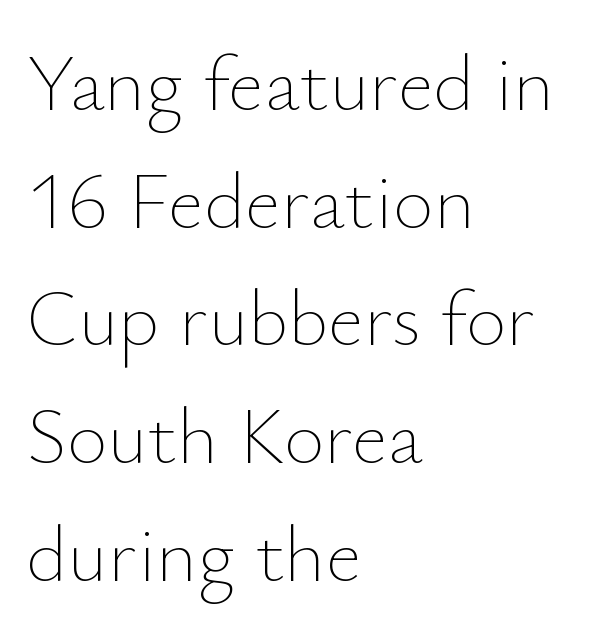
{"italic": "no", "bold": "no", "weight": "thin", "width": "normal", "stroke_contrast": "low", "x_height": "small", "monospaced": "no", "underline": "no", "align": "left", "line_spacing": "normal", "line_spacing_ratio": 1.49, "letter_spacing": "normal", "letter_spacing_em": 0.0, "glyph_px": 79}
